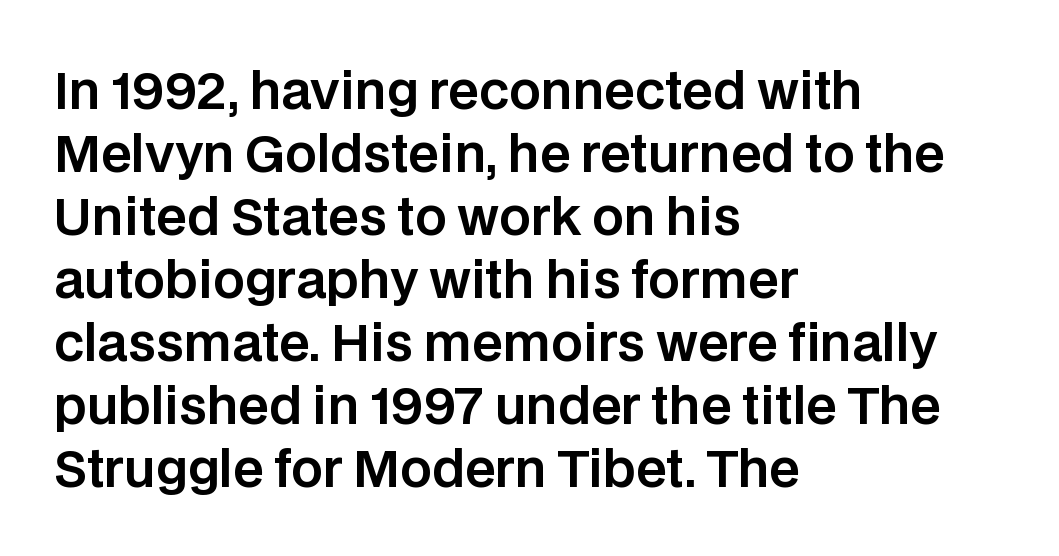
Q: Is the text italic (slanted)? A: No, it is upright.
Q: Is the typeface a serif or a sans-serif typeface? A: Sans-serif.
Q: Is the text underlined? A: No.
Q: How is the paragraph aligned? A: Left-aligned.
Q: Is the spacing between letters normal or unusually wide? A: Normal.
Q: Is the spacing between lines tight, normal or loose? A: Normal.
Q: Width (condensed, normal, or wide)? A: Normal.
Q: Stroke contrast? A: Low.
Q: x-height? A: Large.
Q: Monospaced? A: No.
